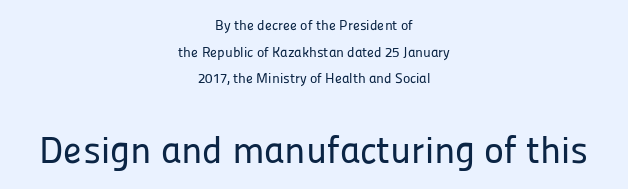
The image shows 38 px sans-serif type, upright; set centered, loose line spacing (1.91x), normal letter spacing, not underlined; the second (bottom) block is 2.71x larger; low stroke contrast and a medium x-height.
